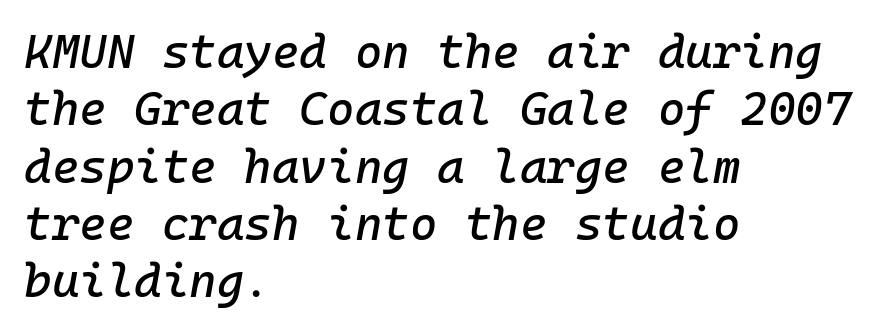
The typography opts for an oblique posture over an upright one. One-word summary of the alignment: left. Tracking value appears to be zero — textbook default spacing. The face used here is monospaced, like something from a code editor. Descenders hang freely into open space.
